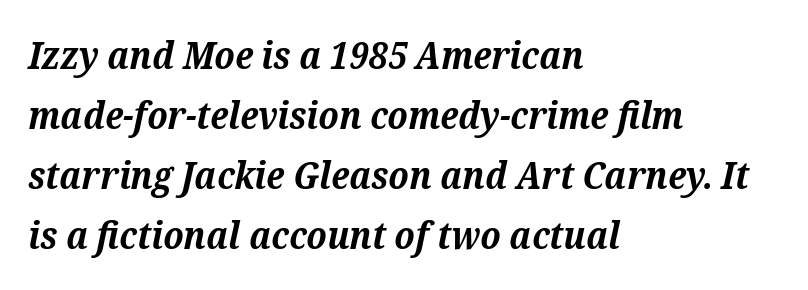
The image shows 38 px bold serif type, italic (leaning right); set left-aligned, normal line spacing (1.58x), normal letter spacing, not underlined; medium stroke contrast and a medium x-height.
